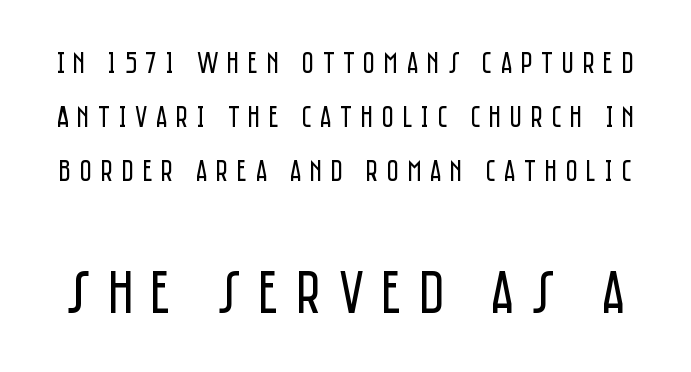
{"serif": "no", "italic": "no", "bold": "no", "weight": "regular", "width": "condensed", "stroke_contrast": "low", "x_height": "large", "monospaced": "no", "underline": "no", "line_spacing_ratio": 1.8, "letter_spacing": "wide", "letter_spacing_em": 0.28, "larger_block": "second", "size_ratio": 2.03, "glyph_px": 61}
